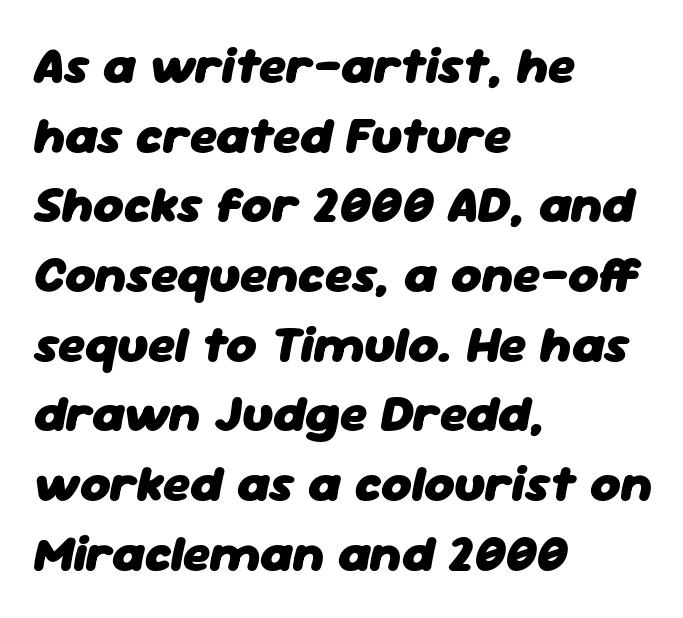
The image shows 52 px heavy type, italic (leaning right); set left-aligned, normal line spacing (1.34x), normal letter spacing, not underlined; low stroke contrast and a medium x-height.
